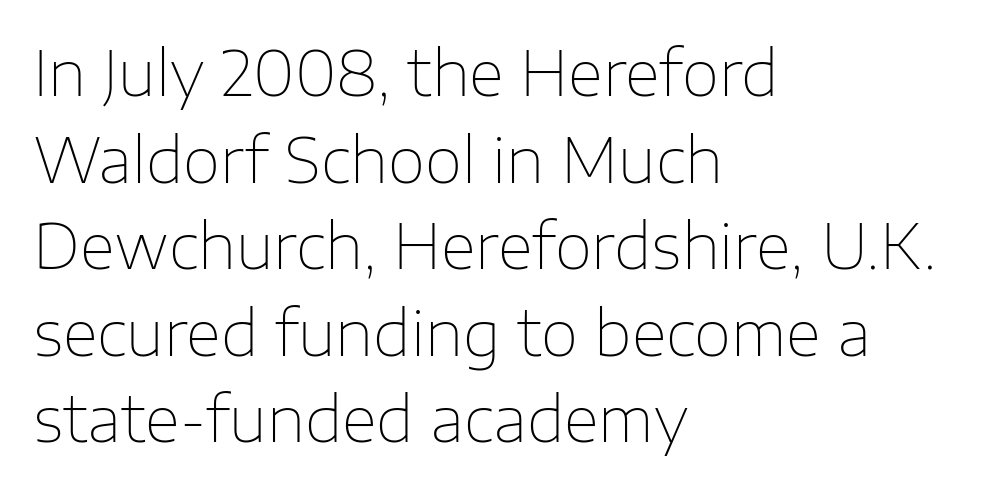
The image shows 61 px thin sans-serif type, upright; set left-aligned, normal line spacing (1.42x), normal letter spacing, not underlined; low stroke contrast and a medium x-height.
